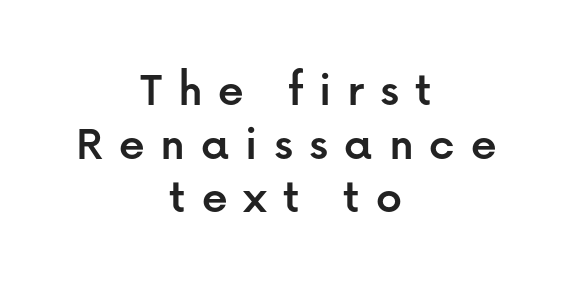
Q: Is the text italic (slanted)? A: No, it is upright.
Q: Is the typeface a serif or a sans-serif typeface? A: Sans-serif.
Q: Is the text underlined? A: No.
Q: How is the paragraph aligned? A: Centered.
Q: Is the spacing between letters normal or unusually wide? A: Unusually wide.
Q: Is the spacing between lines tight, normal or loose? A: Tight.
Q: Width (condensed, normal, or wide)? A: Normal.
Q: Stroke contrast? A: Low.
Q: x-height? A: Medium.
Q: Monospaced? A: No.
